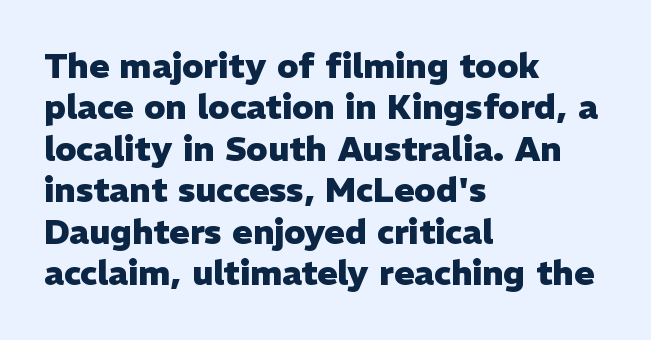
The image shows 34 px heavy sans-serif type, upright; set left-aligned, line spacing 1.22x, normal letter spacing, not underlined; low stroke contrast and a medium x-height.
